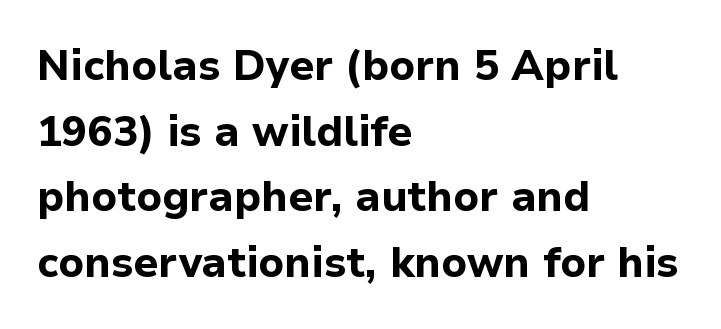
The image shows 42 px bold sans-serif type, upright; set left-aligned, normal line spacing (1.56x), normal letter spacing, not underlined; low stroke contrast and a medium x-height.
